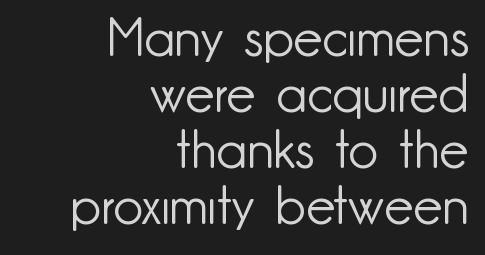
Check where the strokes stop: nothing finishes them off — pure sans. Characters remain perfectly vertical along every line. Compared with a flush-left layout, this one pins lines to the opposite, right side. There is no visible air inserted between adjacent glyphs. Does the leading feel generous? Not at all — it's pinched.
